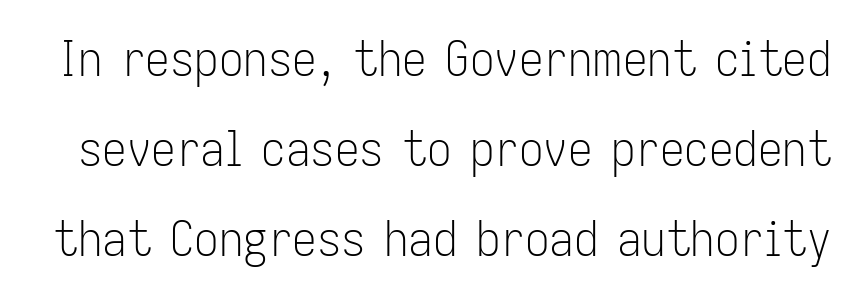
The tracking reads as untouched default to a designer's eye. Do the characters align in a grid? No, the font is proportional. Stroke terminals: plain, sans-serif. You can tell it's not italic because the verticals are truly vertical.
